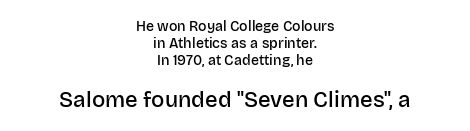
The image shows 22 px text type, upright; set centered, line spacing 1.23x, normal letter spacing, not underlined; the second (bottom) block is 1.57x larger.
